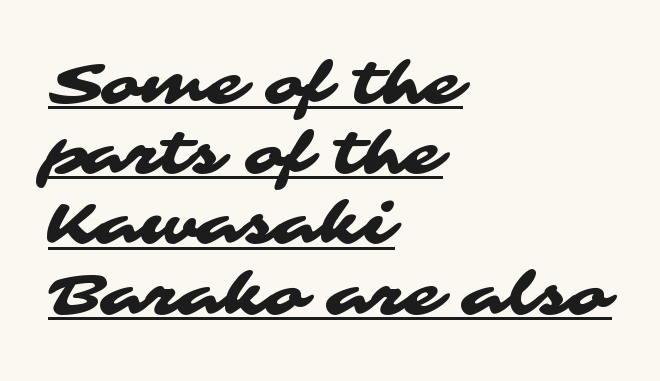
{"serif": "no", "width": "wide", "stroke_contrast": "medium", "x_height": "medium", "monospaced": "no", "underline": "yes", "align": "left", "line_spacing_ratio": 1.21, "letter_spacing": "normal", "letter_spacing_em": 0.0, "glyph_px": 58}
